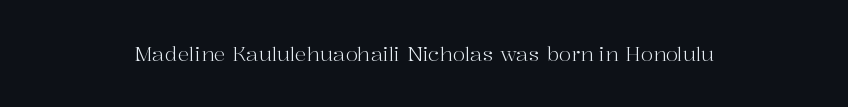
{"italic": "no", "bold": "no", "underline": "no", "letter_spacing": "normal", "letter_spacing_em": 0.0, "glyph_px": 20}
